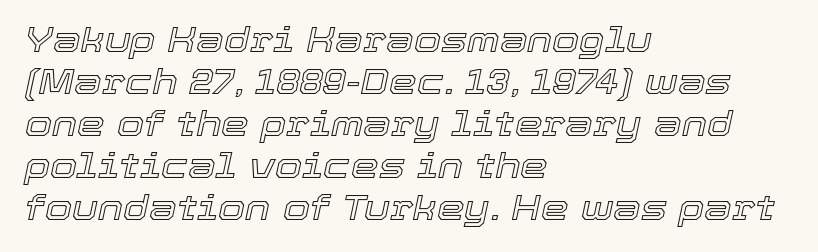
{"italic": "yes", "lean": "right", "slant_degrees": 12, "width": "normal", "x_height": "medium", "monospaced": "no", "underline": "no", "align": "left", "line_spacing_ratio": 1.2, "letter_spacing": "normal", "letter_spacing_em": 0.0, "glyph_px": 35}
